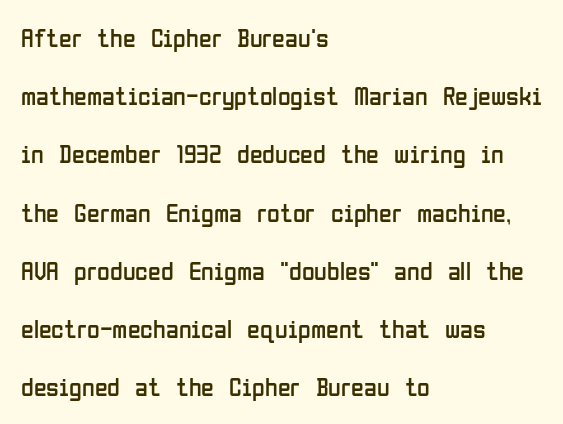
{"italic": "no", "bold": "no", "underline": "no", "align": "left", "line_spacing": "loose", "line_spacing_ratio": 2.24, "letter_spacing": "normal", "letter_spacing_em": 0.0, "glyph_px": 26}
